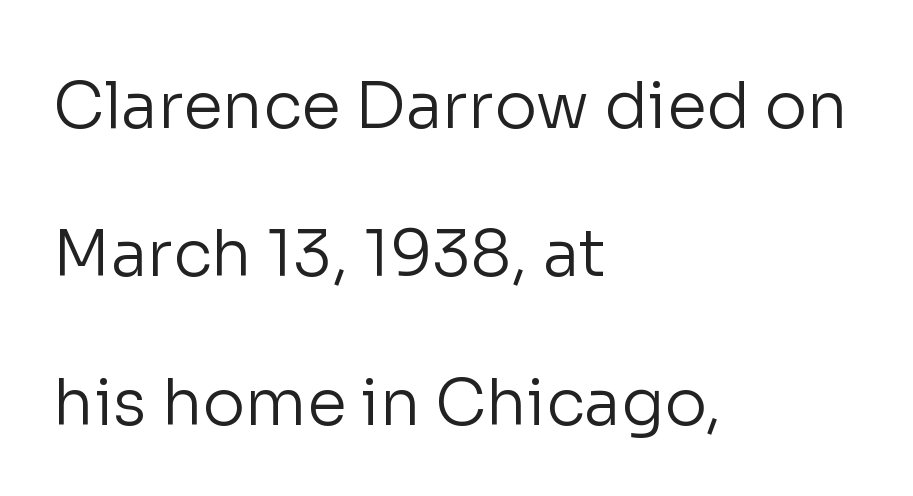
Q: Is the text bold? A: No.
Q: Is the text italic (slanted)? A: No, it is upright.
Q: Is the typeface a serif or a sans-serif typeface? A: Sans-serif.
Q: Is the text underlined? A: No.
Q: How is the paragraph aligned? A: Left-aligned.
Q: Is the spacing between letters normal or unusually wide? A: Normal.
Q: Is the spacing between lines tight, normal or loose? A: Loose.
Q: Width (condensed, normal, or wide)? A: Normal.
Q: Stroke contrast? A: Low.
Q: x-height? A: Medium.
Q: Monospaced? A: No.
